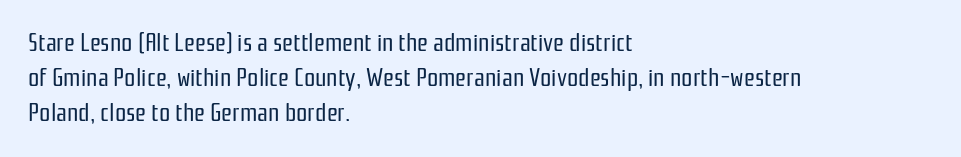
The image shows 25 px text type, upright; set left-aligned, normal line spacing (1.41x), normal letter spacing, not underlined.
